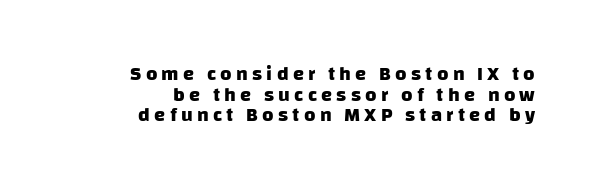
The image shows 20 px bold type; set right-aligned, tight line spacing (1.03x), unusually wide letter spacing (+0.21 em), not underlined.
